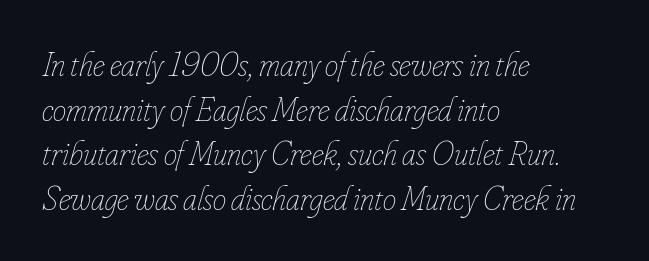
{"italic": "yes", "lean": "right", "slant_degrees": 16, "bold": "no", "weight": "thin", "width": "condensed", "stroke_contrast": "low", "x_height": "small", "monospaced": "no", "underline": "no", "align": "left", "line_spacing": "normal", "line_spacing_ratio": 1.31, "letter_spacing": "normal", "letter_spacing_em": 0.0, "glyph_px": 34}
